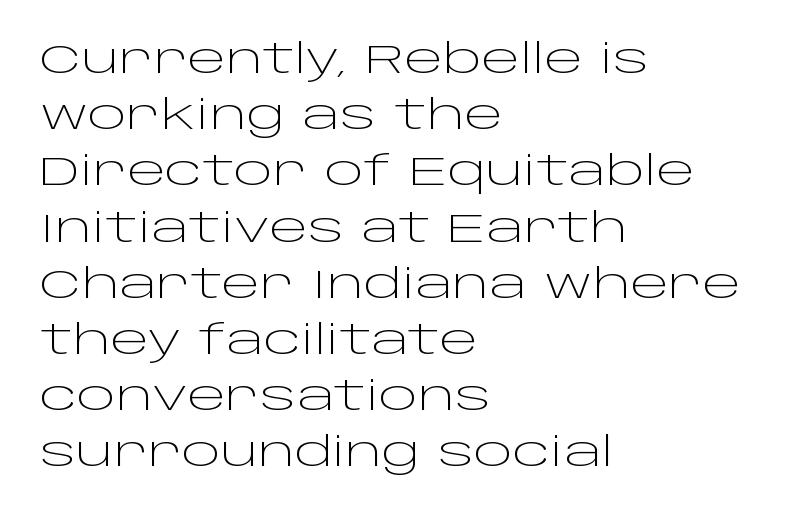
The image shows 41 px light, wide sans-serif type, upright; set left-aligned, normal line spacing (1.37x), normal letter spacing, not underlined; low stroke contrast and a large x-height.
